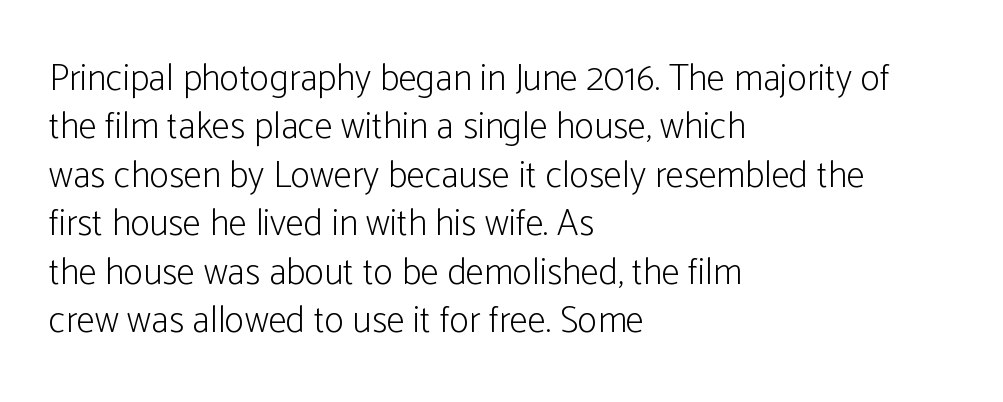
The image shows 37 px light, condensed sans-serif type, upright; set left-aligned, normal line spacing (1.31x), normal letter spacing, not underlined; low stroke contrast and a medium x-height.
